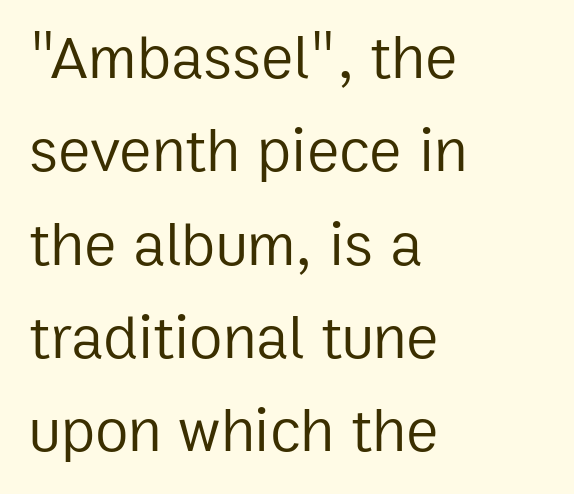
Q: Is the text bold? A: No.
Q: Is the text italic (slanted)? A: No, it is upright.
Q: Is the typeface a serif or a sans-serif typeface? A: Sans-serif.
Q: Is the text underlined? A: No.
Q: How is the paragraph aligned? A: Left-aligned.
Q: Is the spacing between letters normal or unusually wide? A: Normal.
Q: Is the spacing between lines tight, normal or loose? A: Normal.
Q: Width (condensed, normal, or wide)? A: Normal.
Q: Stroke contrast? A: Low.
Q: x-height? A: Medium.
Q: Monospaced? A: No.
